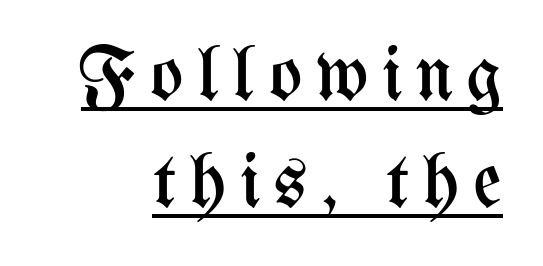
Q: Is the text bold? A: No.
Q: Is the text italic (slanted)? A: No, it is upright.
Q: Is the text underlined? A: Yes.
Q: Is the spacing between lines tight, normal or loose? A: Normal.
Q: Width (condensed, normal, or wide)? A: Condensed.
Q: Stroke contrast? A: Medium.
Q: x-height? A: Medium.
Q: Monospaced? A: No.
